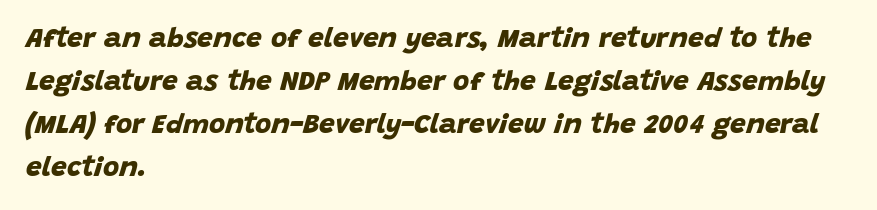
{"serif": "no", "bold": "yes", "weight": "bold", "width": "normal", "stroke_contrast": "low", "x_height": "large", "monospaced": "no", "underline": "no", "align": "left", "line_spacing": "normal", "line_spacing_ratio": 1.53, "letter_spacing": "normal", "letter_spacing_em": 0.0, "glyph_px": 28}
